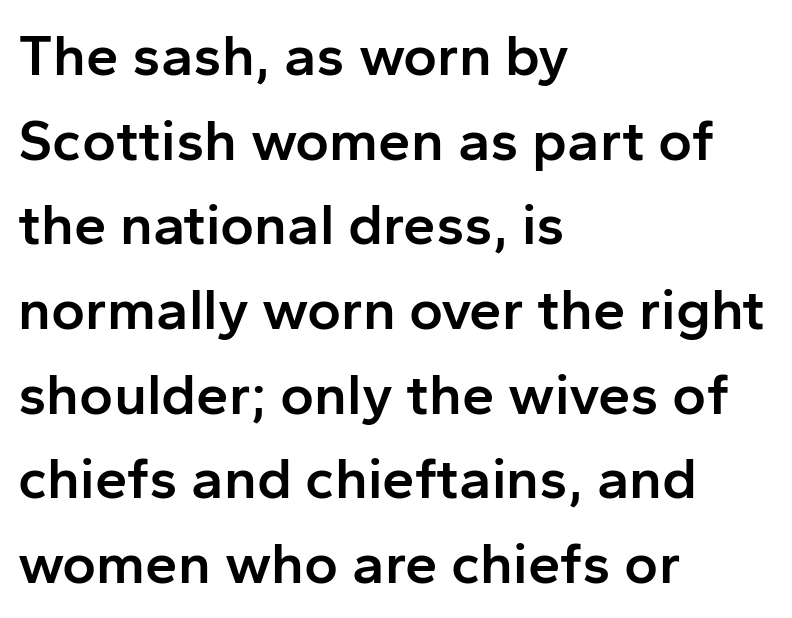
{"serif": "no", "italic": "no", "bold": "semi", "weight": "semibold", "width": "normal", "stroke_contrast": "low", "x_height": "medium", "monospaced": "no", "underline": "no", "align": "left", "line_spacing": "normal", "line_spacing_ratio": 1.46, "letter_spacing": "normal", "letter_spacing_em": 0.0, "glyph_px": 58}
